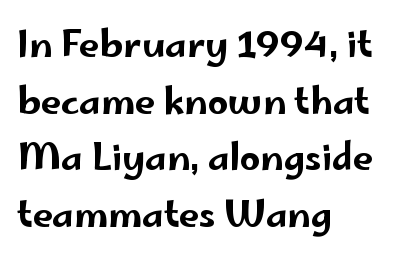
The image shows 36 px wide sans-serif type, upright; set left-aligned, normal line spacing (1.57x), normal letter spacing, not underlined; low stroke contrast and a small x-height.
